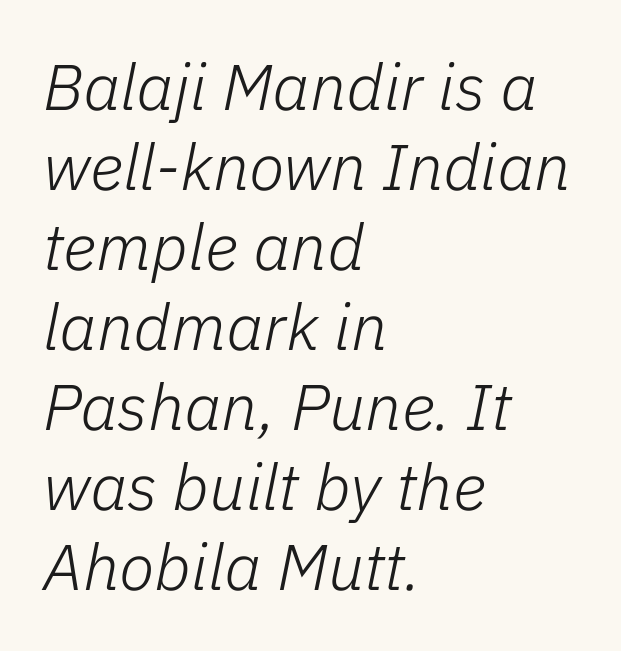
Q: Is the text bold? A: No.
Q: Is the text italic (slanted)? A: Yes, it leans right by about 11 degrees.
Q: Is the text underlined? A: No.
Q: How is the paragraph aligned? A: Left-aligned.
Q: Is the spacing between letters normal or unusually wide? A: Normal.
Q: Width (condensed, normal, or wide)? A: Normal.
Q: Stroke contrast? A: Low.
Q: x-height? A: Medium.
Q: Monospaced? A: No.
